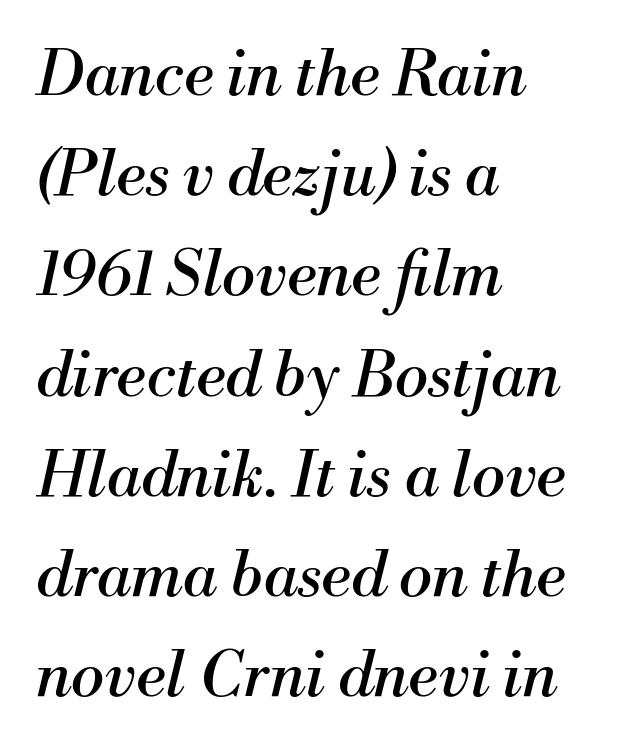
{"serif": "yes", "italic": "yes", "lean": "right", "slant_degrees": 13, "bold": "no", "weight": "regular", "width": "normal", "stroke_contrast": "medium", "x_height": "small", "monospaced": "no", "underline": "no", "align": "left", "line_spacing": "normal", "line_spacing_ratio": 1.59, "letter_spacing": "normal", "letter_spacing_em": 0.0, "glyph_px": 63}
